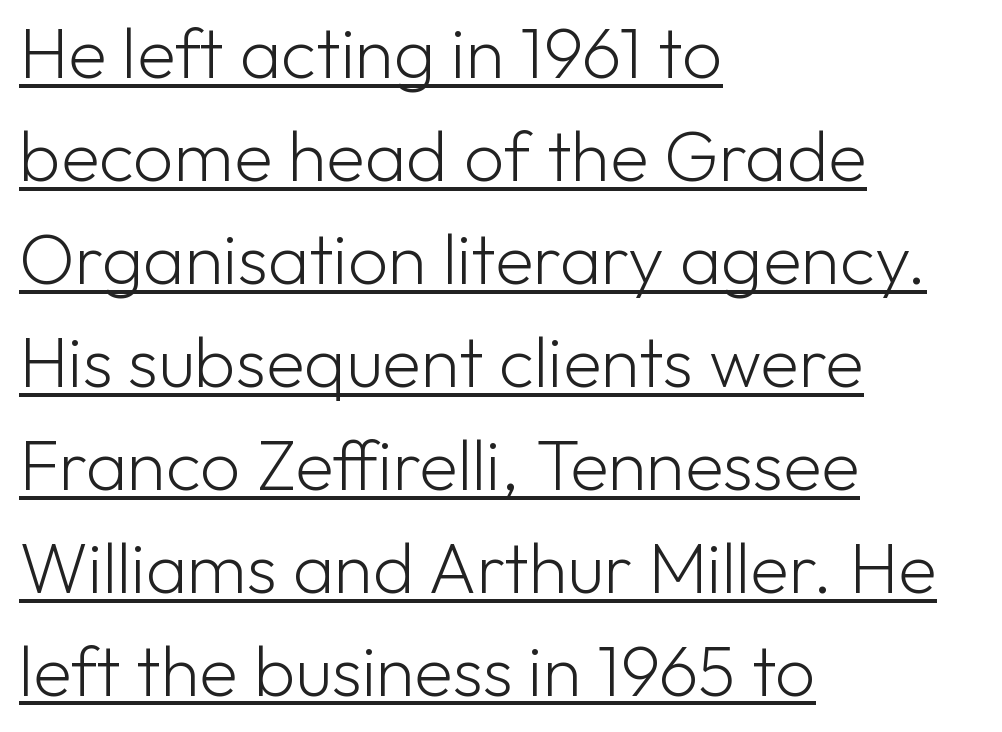
Q: Is the text bold? A: No.
Q: Is the text italic (slanted)? A: No, it is upright.
Q: Is the typeface a serif or a sans-serif typeface? A: Sans-serif.
Q: Is the text underlined? A: Yes.
Q: How is the paragraph aligned? A: Left-aligned.
Q: Is the spacing between letters normal or unusually wide? A: Normal.
Q: Is the spacing between lines tight, normal or loose? A: Normal.
Q: Width (condensed, normal, or wide)? A: Normal.
Q: Stroke contrast? A: Low.
Q: x-height? A: Medium.
Q: Monospaced? A: No.
